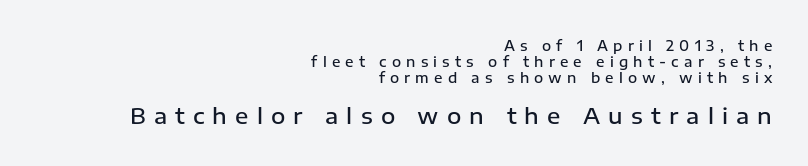
Emphasis by weight is partial: semibold. Decoration check: the copy has no underline. Does the lettering tilt? It doesn't — this is upright. If you squint, the bottom block still reads clearly — it's the larger of the two. What stands out about the letter spacing? Its width — letters are far apart.
